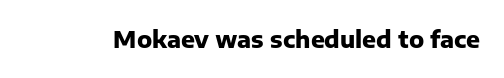
{"italic": "no", "bold": "yes", "underline": "no", "letter_spacing": "normal", "letter_spacing_em": 0.0, "glyph_px": 23}
